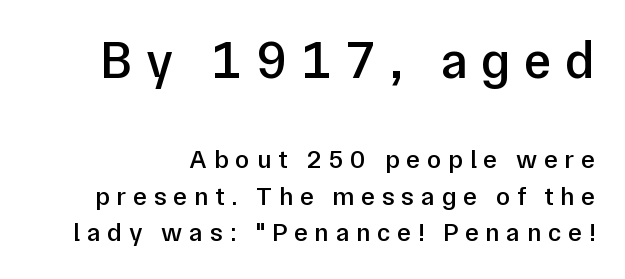
Q: Is the text bold? A: Semi-bold.
Q: Is the text italic (slanted)? A: No, it is upright.
Q: Is the typeface a serif or a sans-serif typeface? A: Sans-serif.
Q: Is the text underlined? A: No.
Q: Is the spacing between letters normal or unusually wide? A: Unusually wide.
Q: Is the spacing between lines tight, normal or loose? A: Normal.
Q: Which block of text is set in a larger size, the first (top) or the second (bottom)? A: The first (top) one.
Q: Width (condensed, normal, or wide)? A: Normal.
Q: Stroke contrast? A: Low.
Q: x-height? A: Medium.
Q: Monospaced? A: No.
